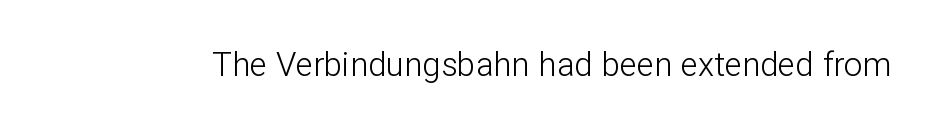
The glyphs in this specimen are sans serif. The cut favours lightness, reaching ordinary text weight at its darkest. Is this a fixed-width face? No — the glyphs have proportional, varying widths. Every stem runs plumb, perpendicular to the baseline. Rule under the text: the space is simply empty.
